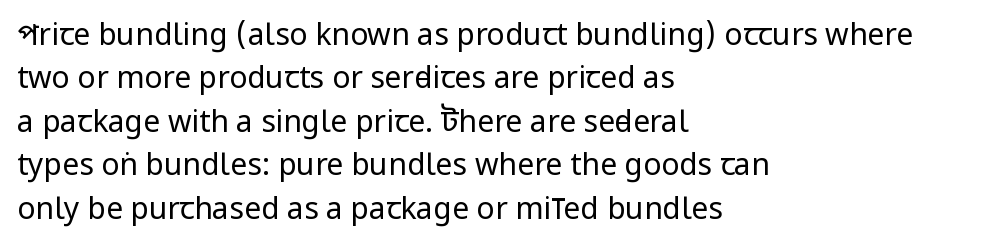
{"serif": "no", "italic": "no", "bold": "no", "weight": "regular", "width": "condensed", "stroke_contrast": "low", "x_height": "large", "monospaced": "no", "underline": "no", "align": "left", "line_spacing": "normal", "line_spacing_ratio": 1.45, "letter_spacing": "normal", "letter_spacing_em": 0.0, "glyph_px": 30}
